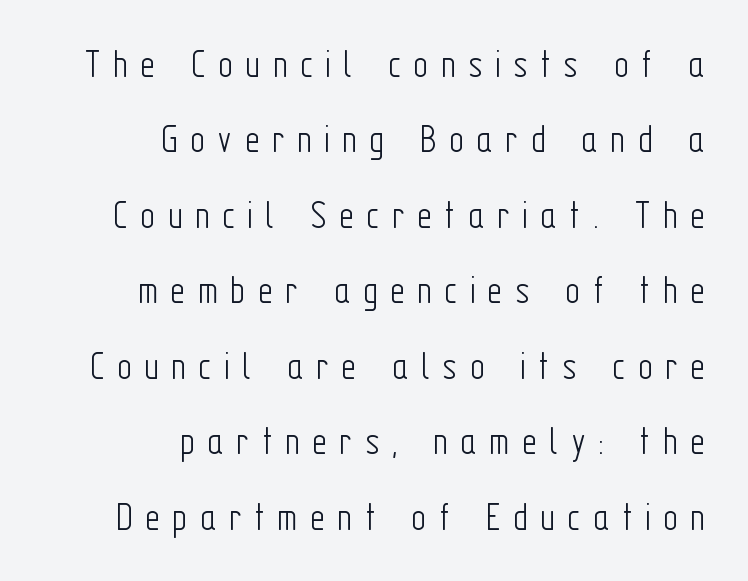
The image shows 41 px light, condensed sans-serif type, upright; set right-aligned, line spacing 1.84x, unusually wide letter spacing (+0.3 em), not underlined; low stroke contrast and a medium x-height.
